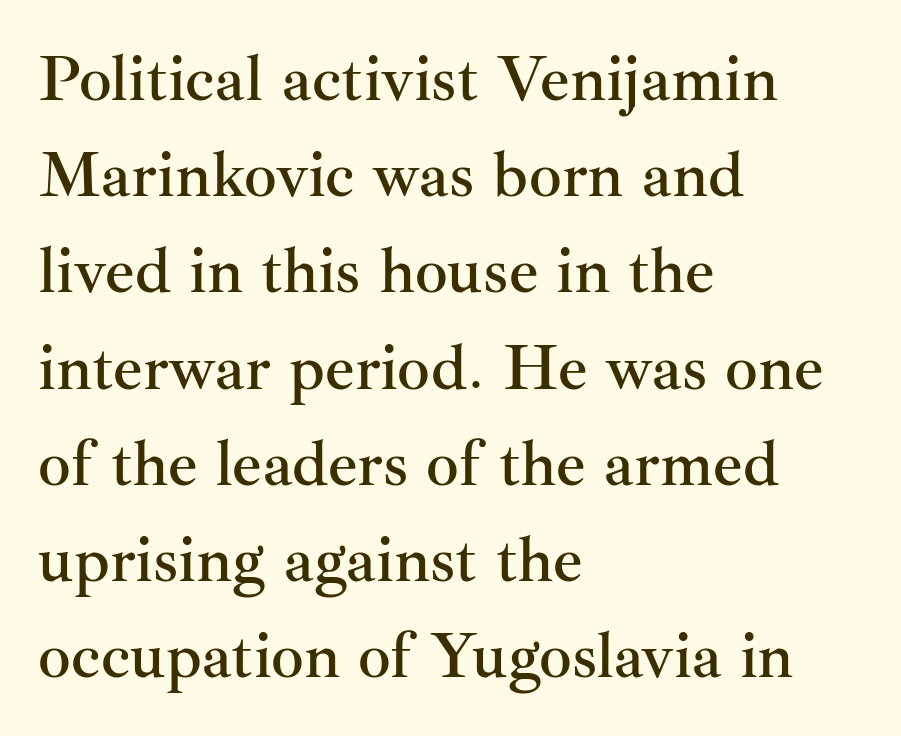
The image shows 65 px serif type, upright; set left-aligned, normal line spacing (1.48x), normal letter spacing, not underlined; medium stroke contrast and a small x-height.
